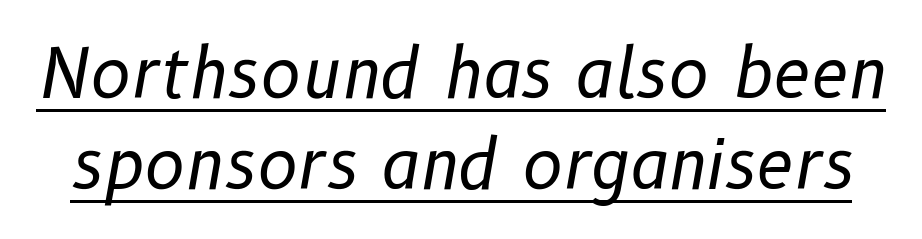
The image shows 68 px regular-weight type, italic (leaning right); set normal line spacing (1.34x), normal letter spacing, underlined; low stroke contrast and a medium x-height.
